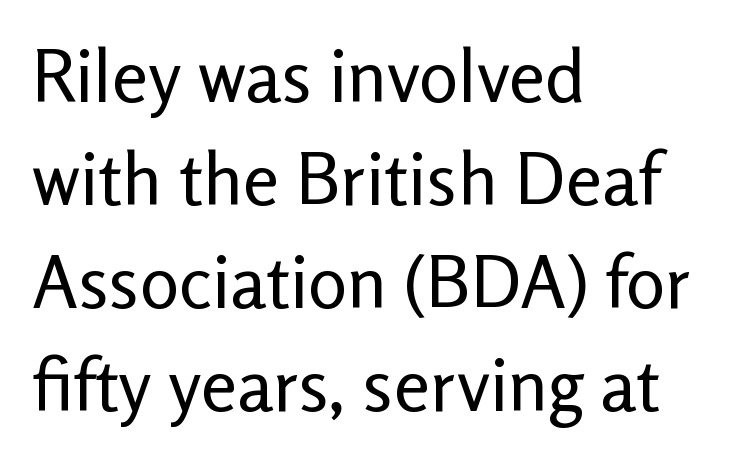
{"serif": "no", "italic": "no", "bold": "no", "weight": "regular", "width": "normal", "stroke_contrast": "low", "x_height": "medium", "monospaced": "no", "underline": "no", "align": "left", "line_spacing": "normal", "line_spacing_ratio": 1.41, "letter_spacing": "normal", "letter_spacing_em": 0.0, "glyph_px": 73}
